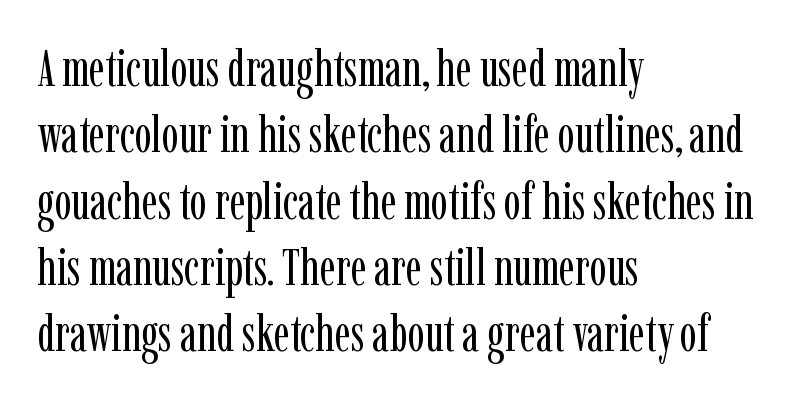
The image shows 51 px regular-weight, condensed serif type, upright; set left-aligned, normal line spacing (1.3x), normal letter spacing, not underlined; low stroke contrast and a medium x-height.
